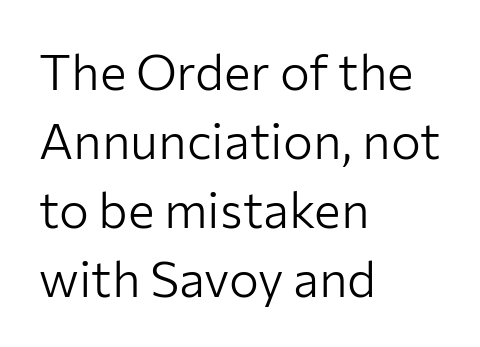
{"serif": "no", "italic": "no", "bold": "no", "weight": "light", "width": "normal", "stroke_contrast": "low", "x_height": "medium", "monospaced": "no", "underline": "no", "align": "left", "line_spacing": "normal", "line_spacing_ratio": 1.38, "letter_spacing": "normal", "letter_spacing_em": 0.0, "glyph_px": 50}
